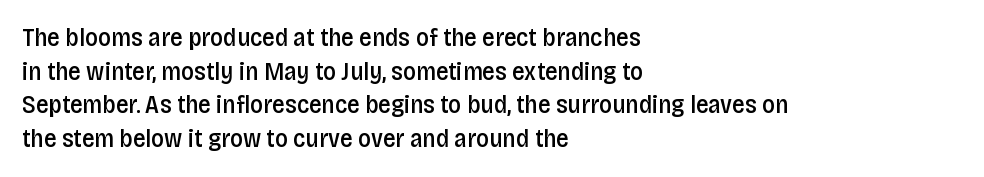
The image shows 25 px text type, upright; set left-aligned, normal line spacing (1.35x), normal letter spacing, not underlined.
